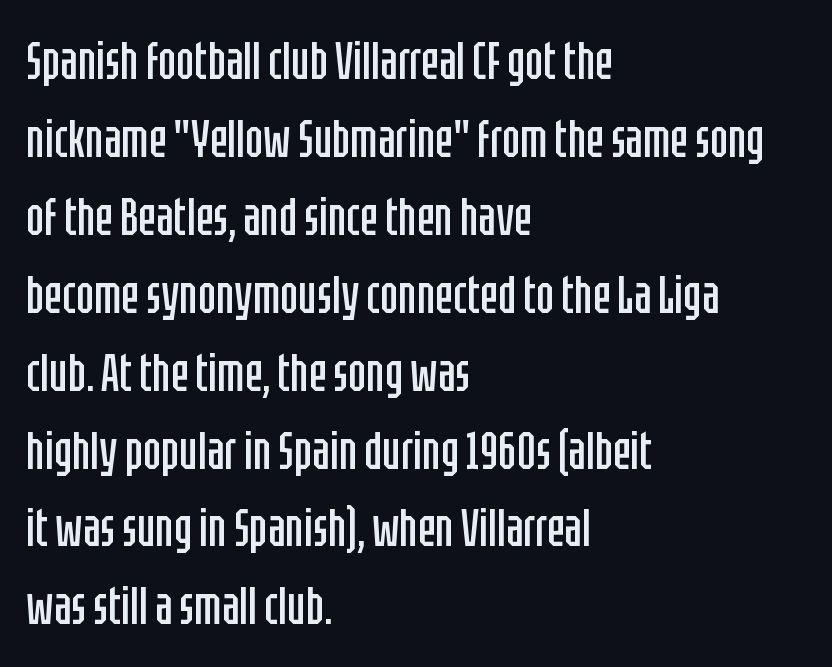
Q: Is the text bold? A: No.
Q: Is the text italic (slanted)? A: No, it is upright.
Q: Is the typeface a serif or a sans-serif typeface? A: Sans-serif.
Q: Is the text underlined? A: No.
Q: How is the paragraph aligned? A: Left-aligned.
Q: Is the spacing between letters normal or unusually wide? A: Normal.
Q: Is the spacing between lines tight, normal or loose? A: Normal.
Q: Width (condensed, normal, or wide)? A: Condensed.
Q: Stroke contrast? A: Low.
Q: x-height? A: Large.
Q: Monospaced? A: No.
